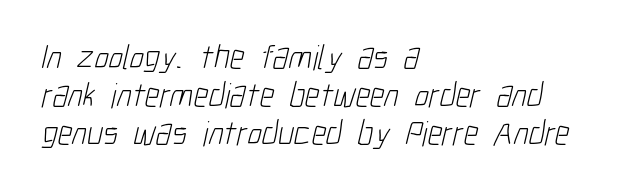
Clear beneath every line of the passage. Proportional: the letters do not fall into vertical columns. The block of text is dense from top to bottom, with scant space between rows. These glyphs show unthickened strokes, regular width or finer. Reading down the block, your eye returns to a fixed left position each line.
